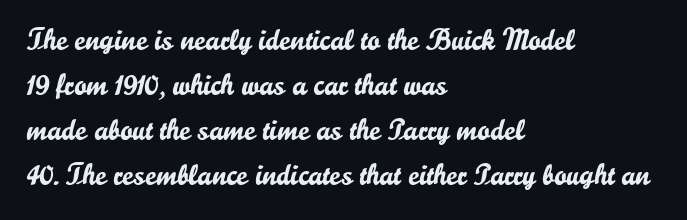
The type family on display is of the sans-serif kind. Nothing unusual about the tracking: characters are spaced as the font intends. The designer left line spacing at the default. The letters advance in unequal steps, a hallmark of proportional type.
